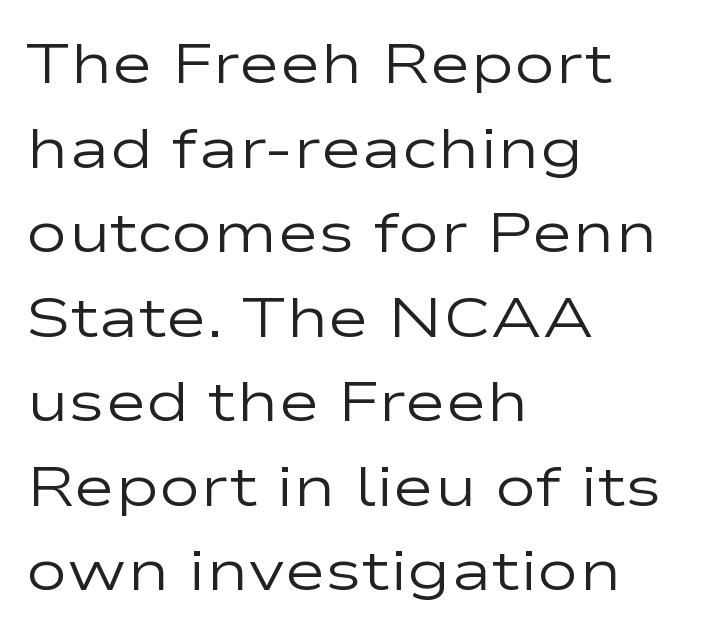
The image shows 56 px regular-weight, wide sans-serif type, upright; set left-aligned, normal line spacing (1.51x), normal letter spacing, not underlined; low stroke contrast and a medium x-height.
